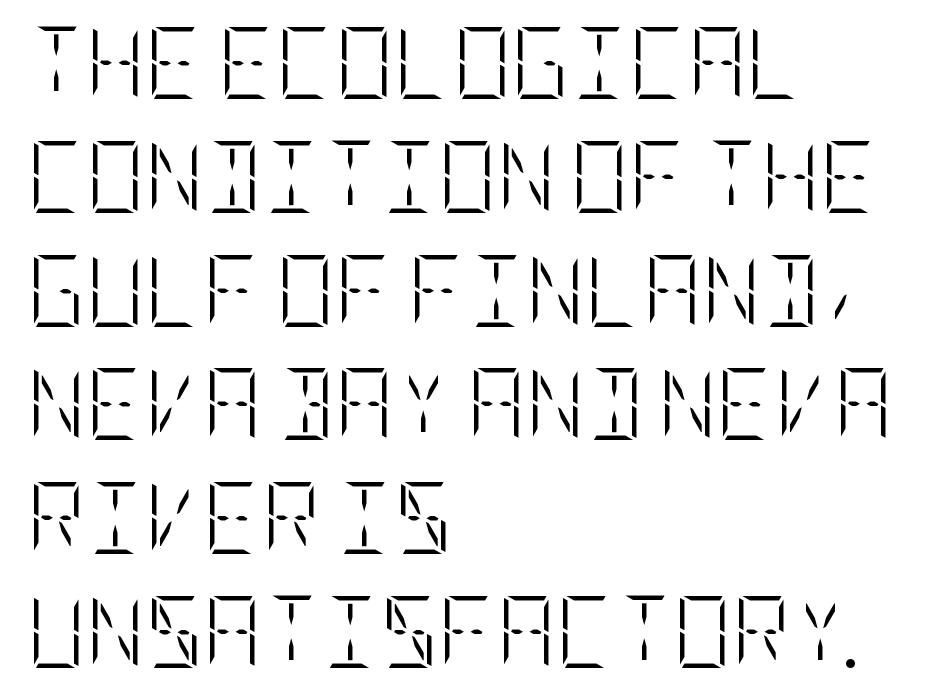
The image shows 72 px light, condensed type, upright; set left-aligned, normal line spacing (1.58x), normal letter spacing, not underlined; low stroke contrast and a large x-height.
